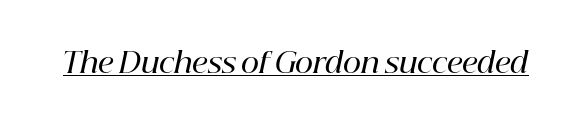
Q: Is the text bold? A: Semi-bold.
Q: Is the text italic (slanted)? A: Yes, it leans right by about 12 degrees.
Q: Is the typeface a serif or a sans-serif typeface? A: Serif.
Q: Is the text underlined? A: Yes.
Q: Is the spacing between letters normal or unusually wide? A: Normal.
Q: Width (condensed, normal, or wide)? A: Normal.
Q: Stroke contrast? A: High.
Q: x-height? A: Medium.
Q: Monospaced? A: No.
